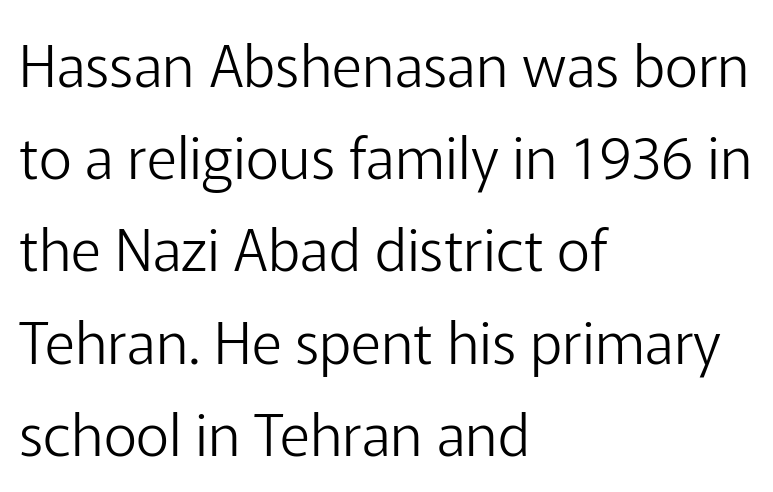
The image shows 58 px light sans-serif type, upright; set left-aligned, normal line spacing (1.59x), normal letter spacing, not underlined; low stroke contrast and a medium x-height.
